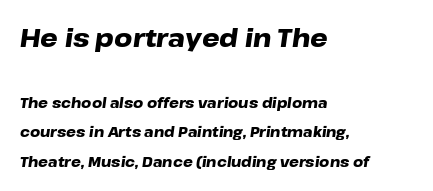
Slant detected: the letters are inclined. This rendering features lettering with no underline. Students, this is bold: see how much ink each stroke carries. Caption: standard tracking, unaltered. Visually, the top section dominates because its glyphs are scaled up. The designer dialed line spacing up above the default.
